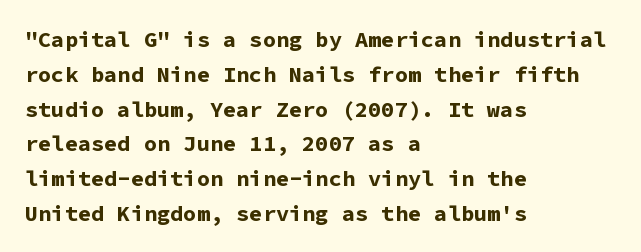
One-word summary of the alignment: left. Characters remain perfectly vertical along every line. Words float on clear page, feet unadorned. Look at the tracking — it's just the regular setting, nothing added.
